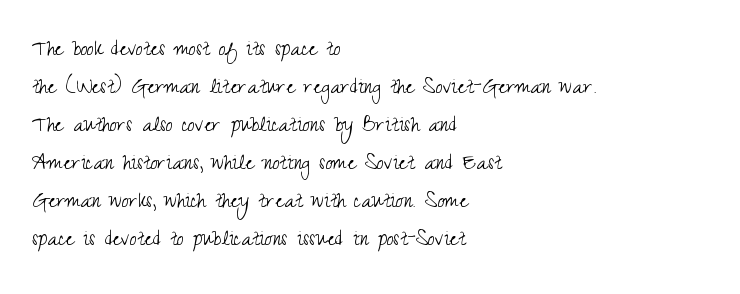
The image shows 25 px text type, upright; set left-aligned, normal line spacing (1.52x), normal letter spacing, not underlined.
